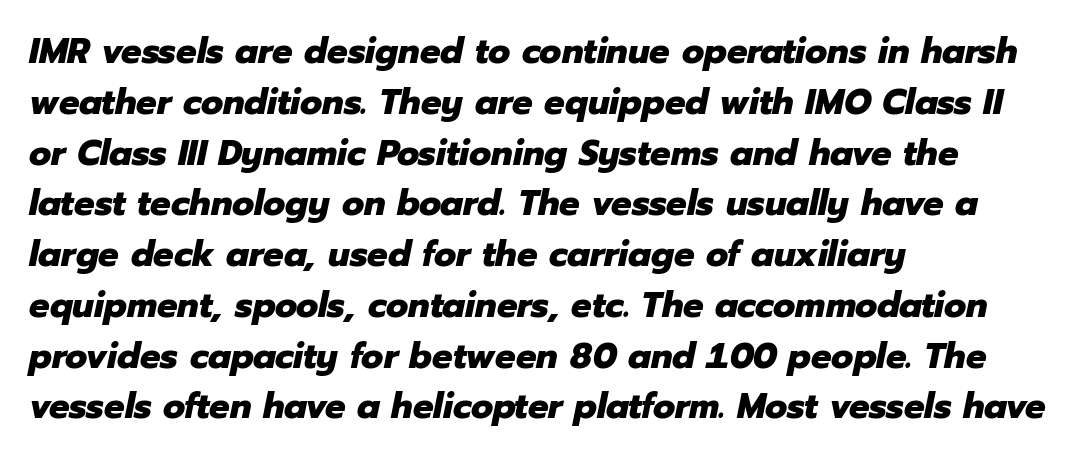
Q: Is the text bold? A: Yes.
Q: Is the text italic (slanted)? A: Yes, it leans right by about 12 degrees.
Q: Is the text underlined? A: No.
Q: How is the paragraph aligned? A: Left-aligned.
Q: Is the spacing between letters normal or unusually wide? A: Normal.
Q: Is the spacing between lines tight, normal or loose? A: Normal.
Q: Width (condensed, normal, or wide)? A: Normal.
Q: Stroke contrast? A: Low.
Q: x-height? A: Medium.
Q: Monospaced? A: No.
